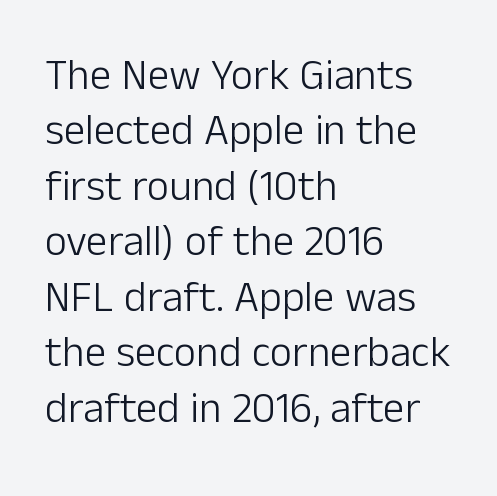
Q: Is the text bold? A: No.
Q: Is the text italic (slanted)? A: No, it is upright.
Q: Is the typeface a serif or a sans-serif typeface? A: Sans-serif.
Q: Is the text underlined? A: No.
Q: How is the paragraph aligned? A: Left-aligned.
Q: Is the spacing between letters normal or unusually wide? A: Normal.
Q: Is the spacing between lines tight, normal or loose? A: Normal.
Q: Width (condensed, normal, or wide)? A: Normal.
Q: Stroke contrast? A: Low.
Q: x-height? A: Medium.
Q: Monospaced? A: No.
